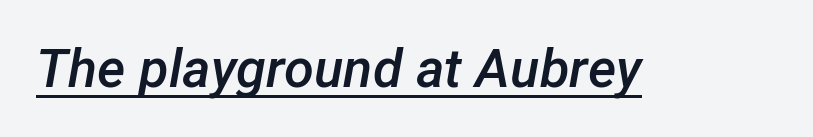
The image shows 54 px semibold type, italic (leaning right); set normal letter spacing, underlined; low stroke contrast and a medium x-height.
